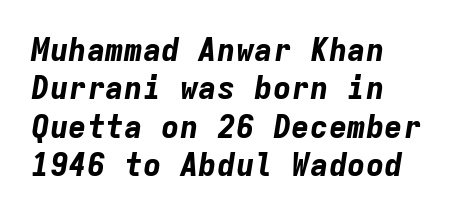
The image shows 31 px bold type, italic (leaning right), monospaced; set left-aligned, line spacing 1.24x, normal letter spacing, not underlined; low stroke contrast and a medium x-height.
